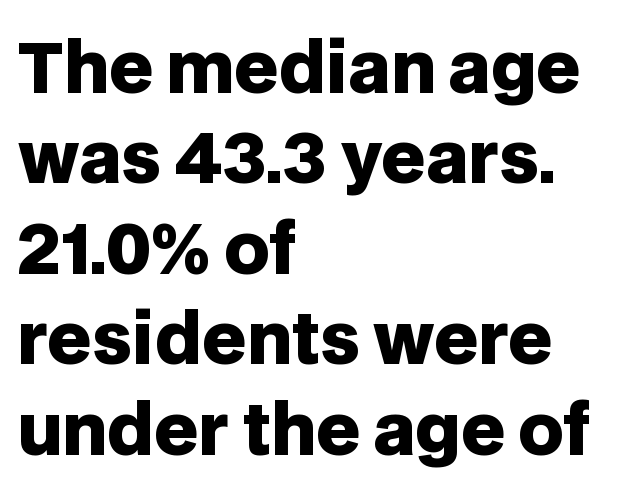
These lines are rendered in a variable-pitch font. Notice how descenders clear the ascenders below comfortably — that's standard leading. The sample has been set heavy, in full bold. Lines of text with bare space underneath. Casual observation: everything's shoved over to the left.
